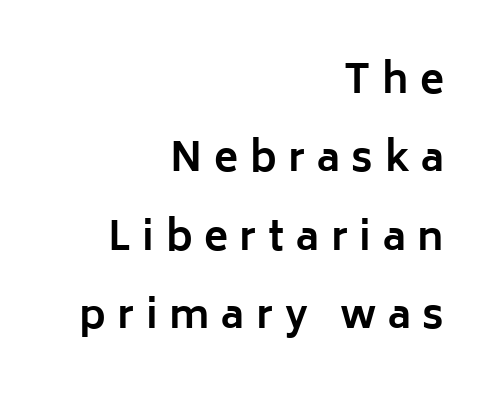
Do the characters align in a grid? No, the font is proportional. Bare-footed words on every line. The glyphs have the mass of a bold cut. The typography opts for an upright posture over an oblique one.
